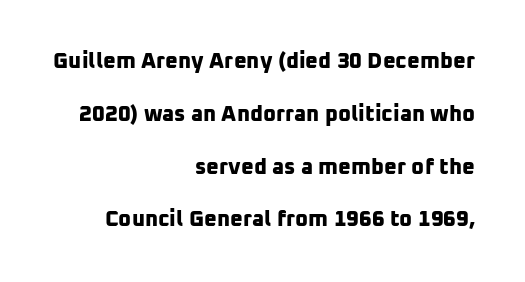
Its strokes are broad and dark, the hallmark of bold type. Quick note: underline off. Spacing between characters is what you'd get straight out of the box. The typesetter chose a ragged-left arrangement here.
